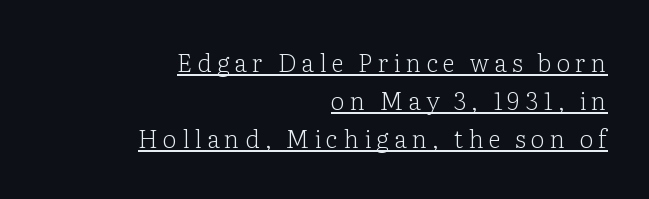
Q: Is the text bold? A: No.
Q: Is the text italic (slanted)? A: No, it is upright.
Q: Is the text underlined? A: Yes.
Q: How is the paragraph aligned? A: Right-aligned.
Q: Is the spacing between letters normal or unusually wide? A: Unusually wide.
Q: Is the spacing between lines tight, normal or loose? A: Normal.
